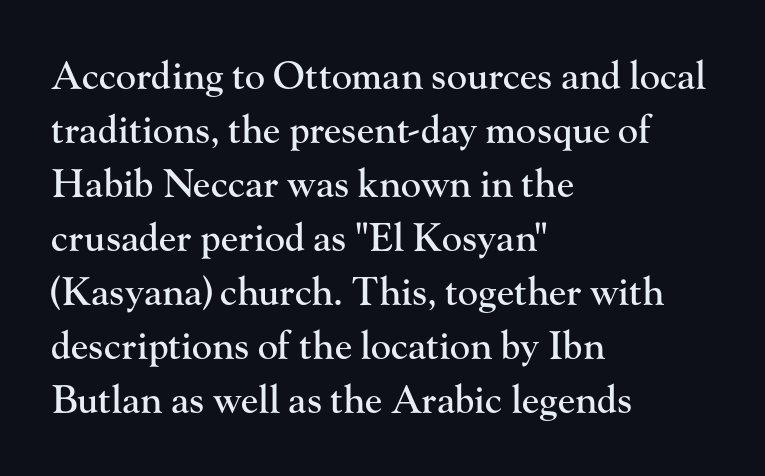
The line-height multiplier appears to be the usual default. The glyphs in this specimen are seriffed. If you drew a ruler down the left edge, every line would touch it. Tracking here is standard; glyphs follow each other at the usual distance.
